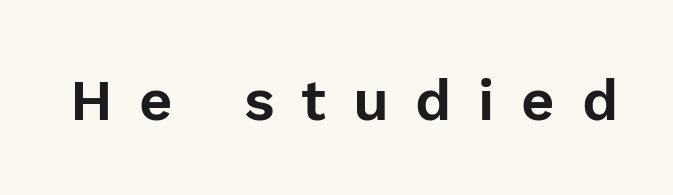
{"serif": "no", "italic": "no", "width": "normal", "x_height": "medium", "monospaced": "no", "underline": "no", "letter_spacing": "wide", "letter_spacing_em": 0.46, "glyph_px": 58}
